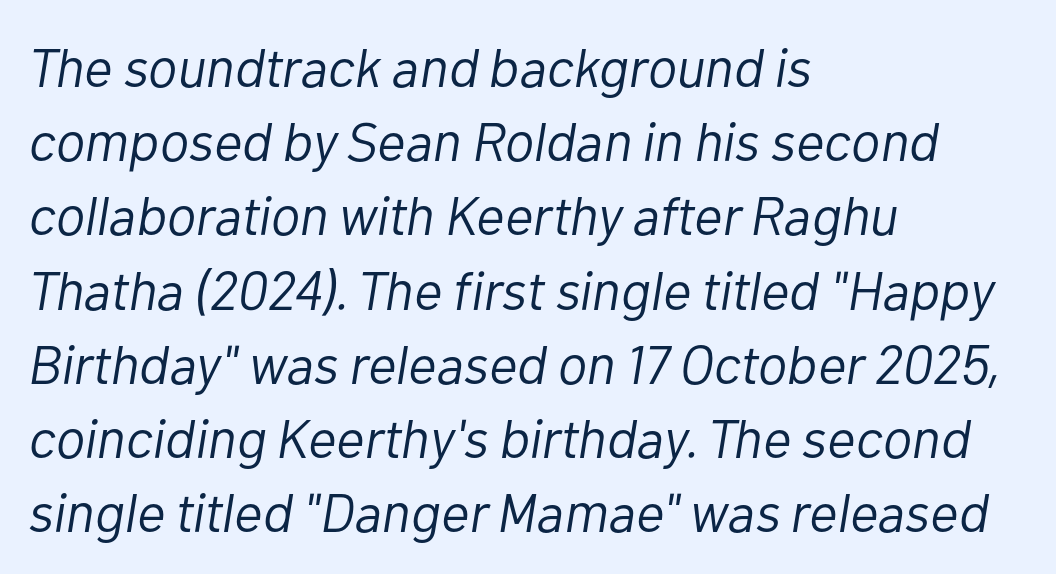
Q: Is the text bold? A: No.
Q: Is the text italic (slanted)? A: Yes, it leans right by about 10 degrees.
Q: Is the text underlined? A: No.
Q: How is the paragraph aligned? A: Left-aligned.
Q: Is the spacing between letters normal or unusually wide? A: Normal.
Q: Is the spacing between lines tight, normal or loose? A: Normal.
Q: Width (condensed, normal, or wide)? A: Normal.
Q: Stroke contrast? A: Low.
Q: x-height? A: Medium.
Q: Monospaced? A: No.
